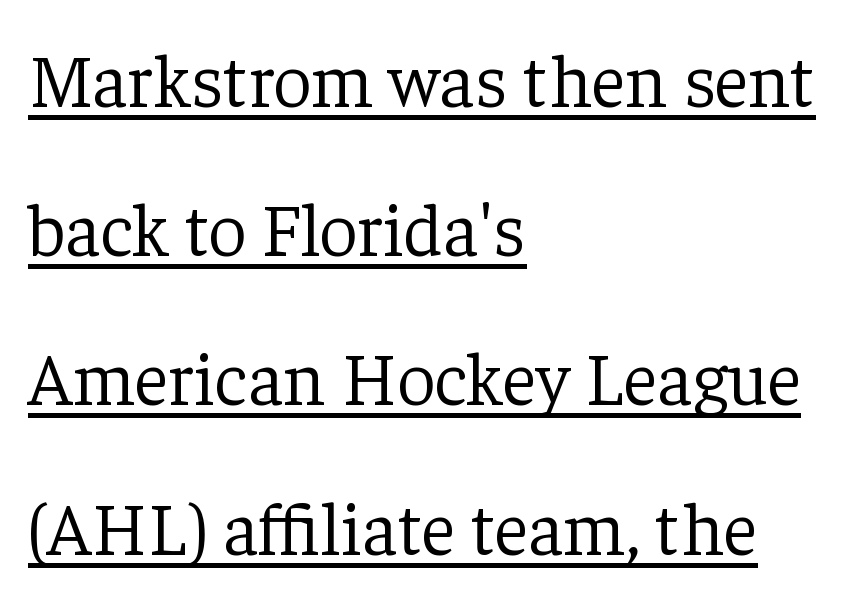
The image shows 75 px light serif type, upright; set left-aligned, loose line spacing (1.99x), normal letter spacing, underlined; low stroke contrast and a medium x-height.
